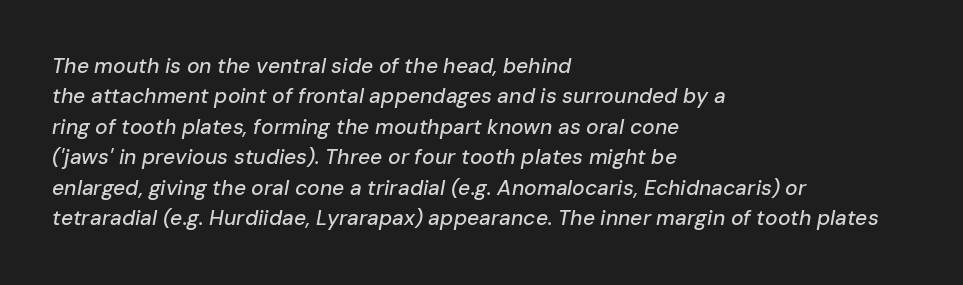
A clean baseline with only descenders dipping below it. How are the letters spaced? Ordinarily, with no added tracking. Regarding leading, the lines here are spaced in the standard way. This sample is left-justified, so line endings fall wherever the words run out. Style check: oblique.
